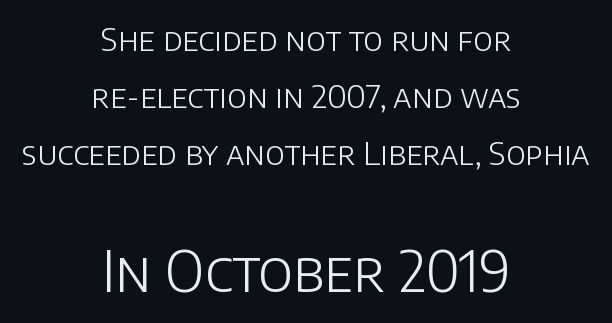
{"serif": "no", "italic": "no", "bold": "no", "weight": "light", "width": "normal", "stroke_contrast": "low", "x_height": "large", "monospaced": "no", "underline": "no", "align": "center", "line_spacing_ratio": 1.78, "letter_spacing": "normal", "letter_spacing_em": 0.0, "larger_block": "second", "size_ratio": 1.75, "glyph_px": 56}
